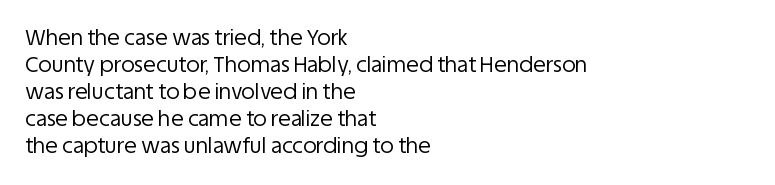
The passage shown is not underscored anywhere. Summary of vertical rhythm: regular, with standard interline spacing. The rag falls on the right side of this text block. Notice how the stems are strictly vertical — no italics here. Vertical stems look standard width or narrower in stroke.
